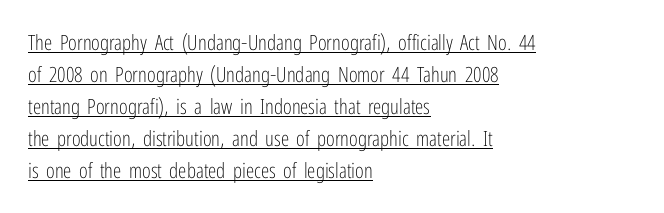
{"italic": "no", "bold": "no", "underline": "yes", "align": "left", "line_spacing": "normal", "line_spacing_ratio": 1.52, "letter_spacing": "normal", "letter_spacing_em": 0.0, "glyph_px": 21}
